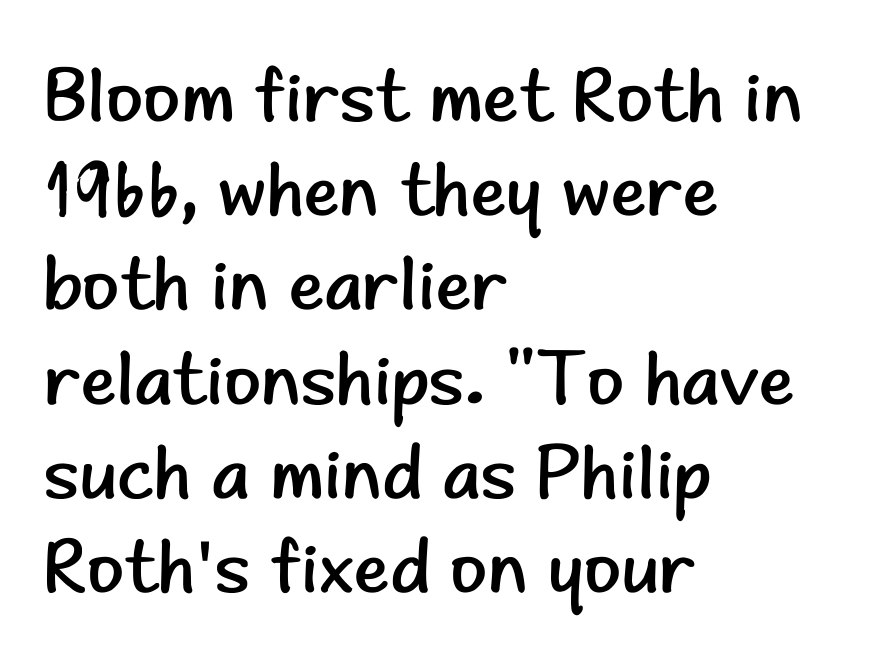
The characters are drawn with everyday or finer stroke widths. This sample has the flowing, uneven cadence of proportional lettering. The letters sit at their default tracking, neither squeezed nor spread. Letterform terminals end flat and unadorned throughout the passage. Compared with a centered layout, this one pins lines to the left instead. The lettering stays uniformly vertical, giving the passage a roman look.
